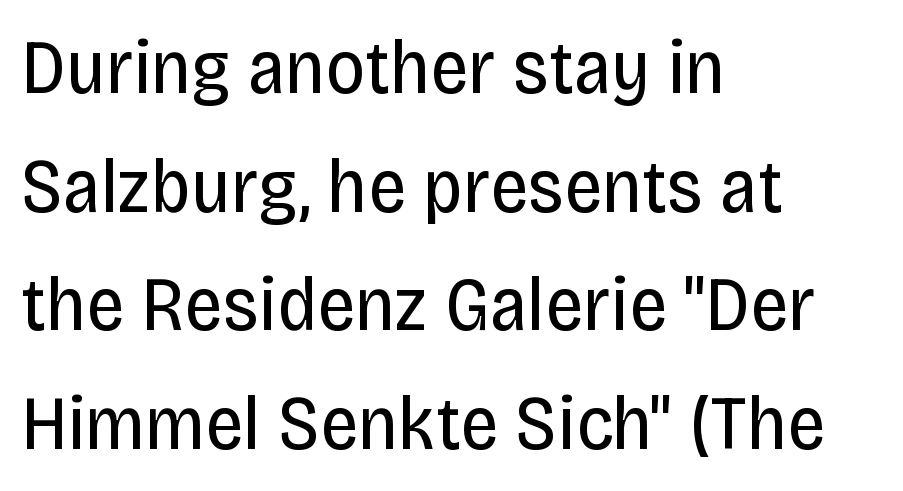
The image shows 77 px regular-weight, condensed sans-serif type, upright; set left-aligned, normal line spacing (1.54x), normal letter spacing, not underlined; low stroke contrast and a large x-height.
